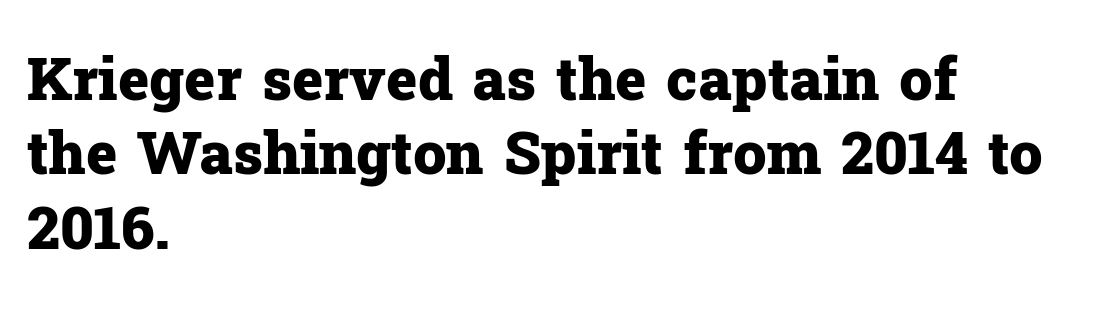
{"serif": "yes", "italic": "no", "bold": "yes", "weight": "heavy", "width": "normal", "stroke_contrast": "low", "x_height": "medium", "monospaced": "no", "underline": "no", "align": "left", "line_spacing": "normal", "line_spacing_ratio": 1.26, "letter_spacing": "normal", "letter_spacing_em": 0.0, "glyph_px": 59}
